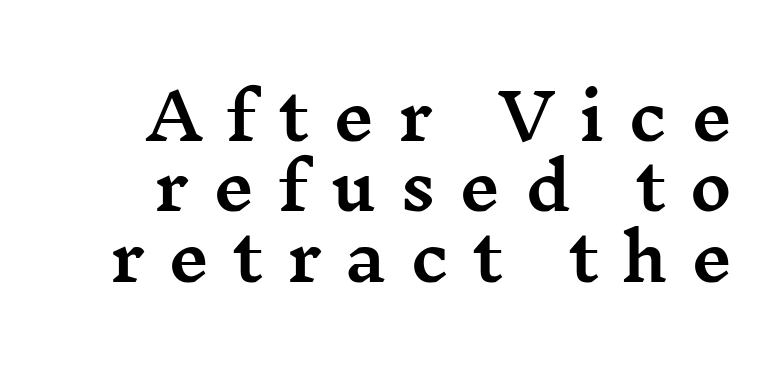
Q: Is the text italic (slanted)? A: No, it is upright.
Q: Is the typeface a serif or a sans-serif typeface? A: Serif.
Q: Is the text underlined? A: No.
Q: How is the paragraph aligned? A: Right-aligned.
Q: Is the spacing between letters normal or unusually wide? A: Unusually wide.
Q: Is the spacing between lines tight, normal or loose? A: Tight.
Q: Width (condensed, normal, or wide)? A: Wide.
Q: Stroke contrast? A: Medium.
Q: x-height? A: Medium.
Q: Monospaced? A: No.
